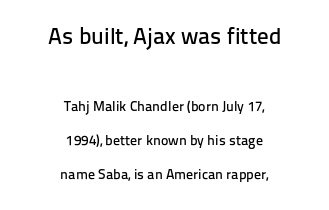
Between one letter and the next there's only the usual sliver of space. Whoever set this made the first block the dominant, larger element. You can tell it's not italic because the verticals are truly vertical. Neither beginnings nor endings align; midpoints do.
